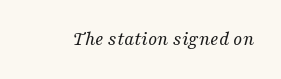
The image shows 20 px text type, italic (leaning right); set normal letter spacing, not underlined.
